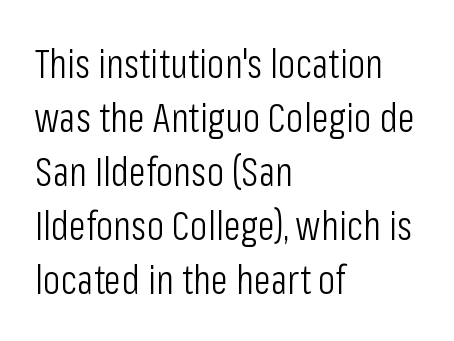
Compared with a centered layout, this one pins lines to the left instead. No italicization has been applied; the sample stays upright. The type is set solid horizontally, with unmodified tracking. Looks like regular typesetting: each glyph gets only the width it needs. The passage shown is not bold in any degree. The font family rendered here belongs to the sans-serif group.
